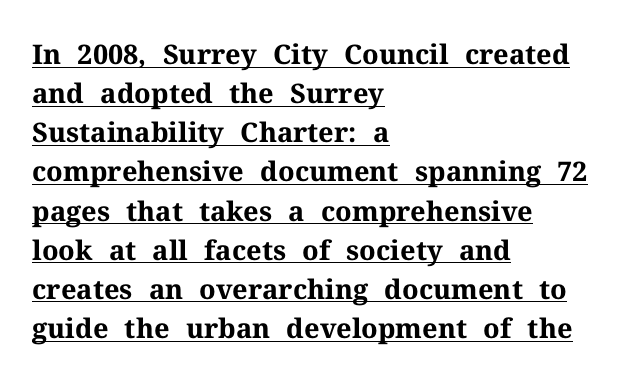
{"italic": "no", "bold": "yes", "underline": "yes", "align": "left", "line_spacing": "normal", "line_spacing_ratio": 1.45, "letter_spacing": "normal", "letter_spacing_em": 0.0, "glyph_px": 27}
